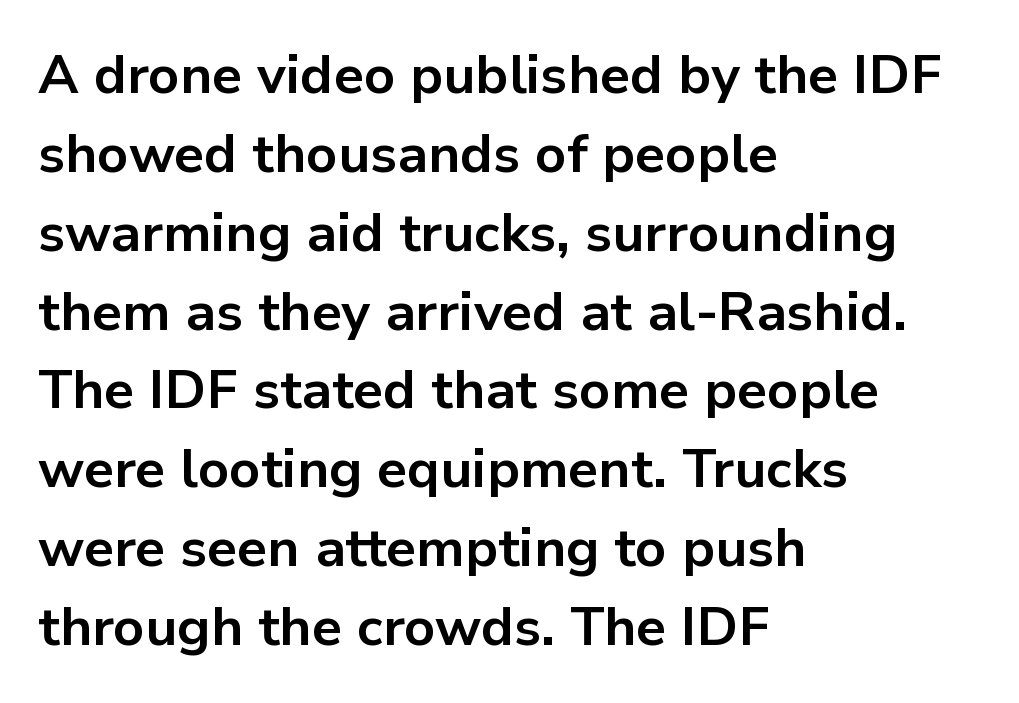
Q: Is the text bold? A: Yes.
Q: Is the text italic (slanted)? A: No, it is upright.
Q: Is the typeface a serif or a sans-serif typeface? A: Sans-serif.
Q: Is the text underlined? A: No.
Q: How is the paragraph aligned? A: Left-aligned.
Q: Is the spacing between letters normal or unusually wide? A: Normal.
Q: Is the spacing between lines tight, normal or loose? A: Normal.
Q: Width (condensed, normal, or wide)? A: Normal.
Q: Stroke contrast? A: Low.
Q: x-height? A: Medium.
Q: Monospaced? A: No.
